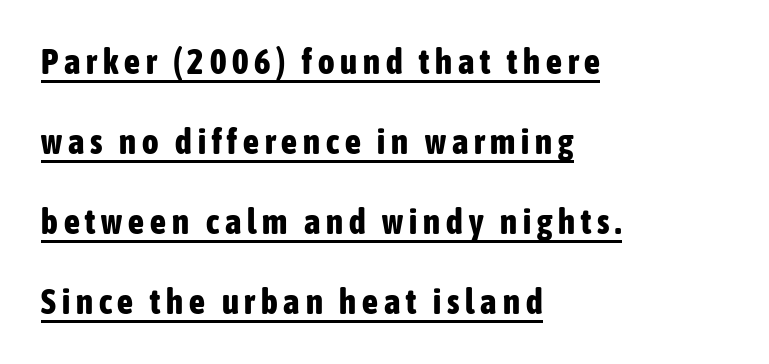
The image shows 35 px bold, condensed sans-serif type, upright; set left-aligned, loose line spacing (2.29x), underlined; low stroke contrast and a medium x-height.
